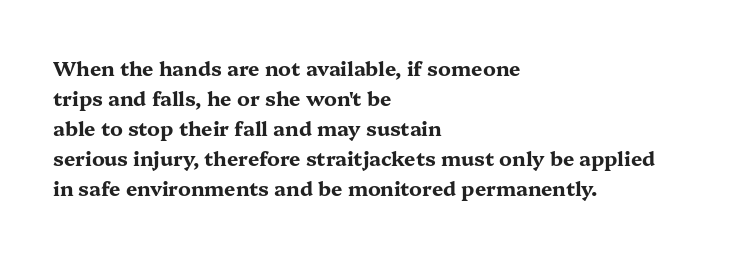
{"italic": "no", "bold": "yes", "underline": "no", "align": "left", "line_spacing": "normal", "line_spacing_ratio": 1.5, "letter_spacing": "normal", "letter_spacing_em": 0.0, "glyph_px": 20}
